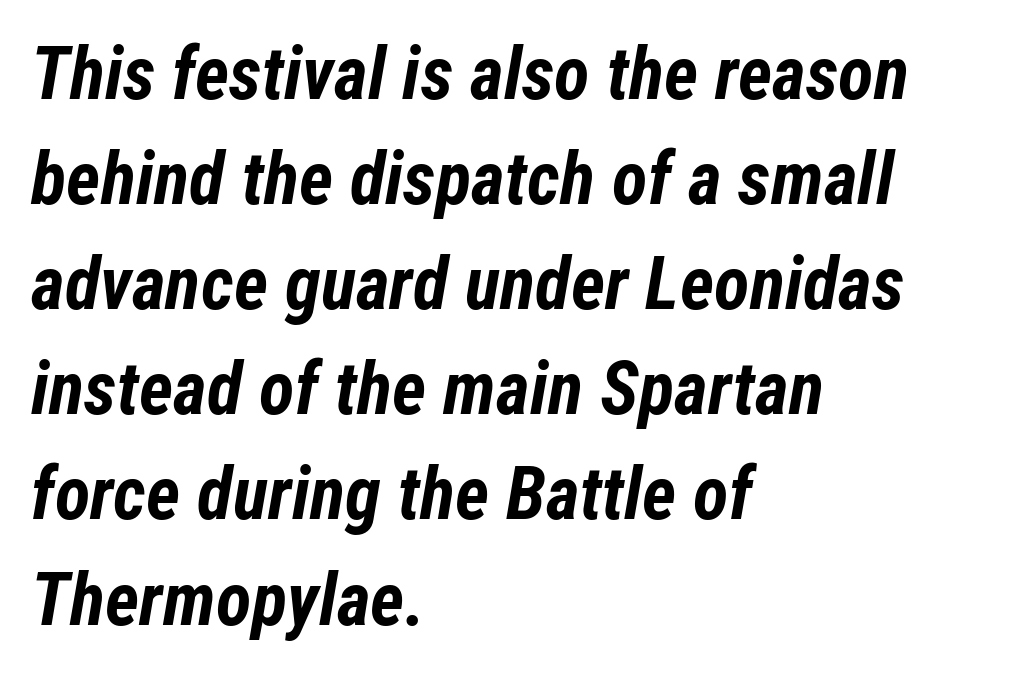
Q: Is the text bold? A: Yes.
Q: Is the text italic (slanted)? A: Yes, it leans right by about 12 degrees.
Q: Is the text underlined? A: No.
Q: How is the paragraph aligned? A: Left-aligned.
Q: Is the spacing between letters normal or unusually wide? A: Normal.
Q: Is the spacing between lines tight, normal or loose? A: Normal.
Q: Width (condensed, normal, or wide)? A: Condensed.
Q: Stroke contrast? A: Low.
Q: x-height? A: Medium.
Q: Monospaced? A: No.
